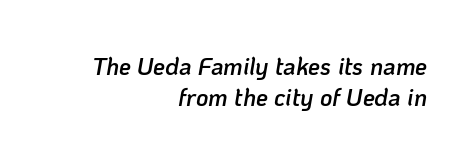
{"italic": "yes", "lean": "right", "slant_degrees": 10, "bold": "semi", "underline": "no", "align": "right", "line_spacing": "normal", "line_spacing_ratio": 1.3, "letter_spacing": "normal", "letter_spacing_em": 0.0, "glyph_px": 24}
